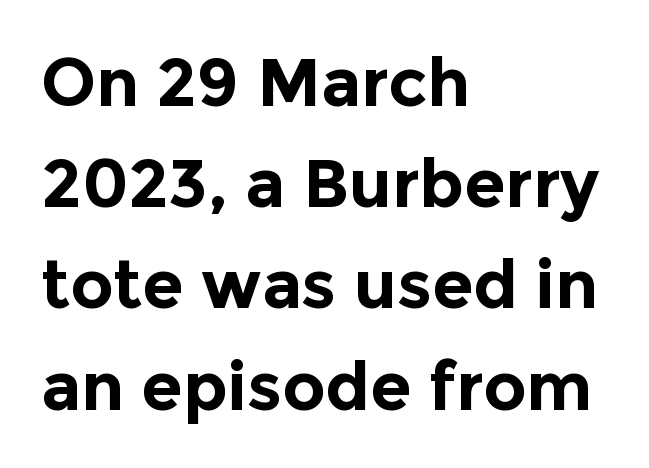
The glyphs are unaccompanied by any horizontal stroke below them. In terms of posture, this sample is upright. Is the type bold? Yes — the strokes are clearly thick and heavy. Examine the stroke ends and you'll find no serifs. These lines are set flush left with a ragged right edge.
